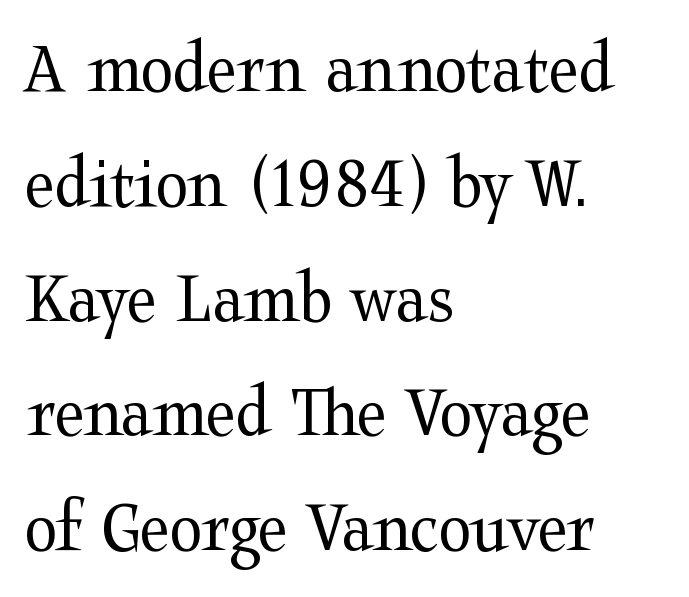
{"serif": "yes", "italic": "no", "bold": "no", "weight": "regular", "width": "wide", "stroke_contrast": "medium", "x_height": "medium", "monospaced": "no", "underline": "no", "align": "left", "line_spacing": "normal", "line_spacing_ratio": 1.51, "letter_spacing": "normal", "letter_spacing_em": 0.0, "glyph_px": 76}
